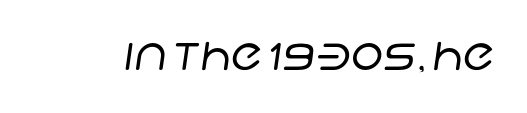
The image shows 46 px regular-weight sans-serif type; set normal letter spacing, not underlined; low stroke contrast and a large x-height.
